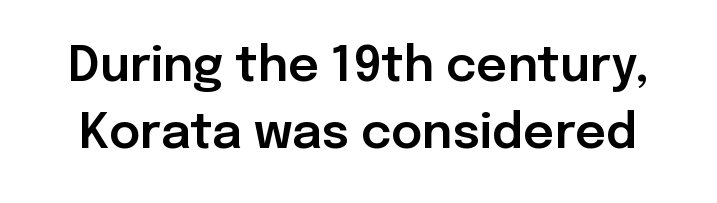
Q: Is the text italic (slanted)? A: No, it is upright.
Q: Is the typeface a serif or a sans-serif typeface? A: Sans-serif.
Q: Is the text underlined? A: No.
Q: Is the spacing between letters normal or unusually wide? A: Normal.
Q: Is the spacing between lines tight, normal or loose? A: Normal.
Q: Width (condensed, normal, or wide)? A: Normal.
Q: Stroke contrast? A: Low.
Q: x-height? A: Medium.
Q: Monospaced? A: No.
